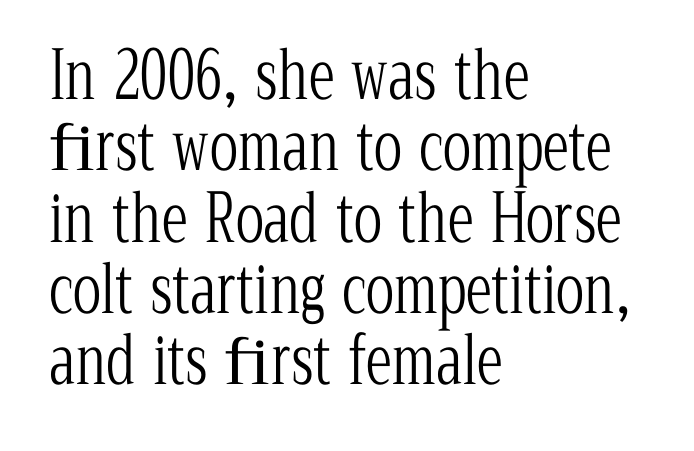
Q: Is the text bold? A: No.
Q: Is the text italic (slanted)? A: No, it is upright.
Q: Is the typeface a serif or a sans-serif typeface? A: Serif.
Q: Is the text underlined? A: No.
Q: How is the paragraph aligned? A: Left-aligned.
Q: Is the spacing between letters normal or unusually wide? A: Normal.
Q: Is the spacing between lines tight, normal or loose? A: Tight.
Q: Width (condensed, normal, or wide)? A: Condensed.
Q: Stroke contrast? A: Low.
Q: x-height? A: Medium.
Q: Monospaced? A: No.
